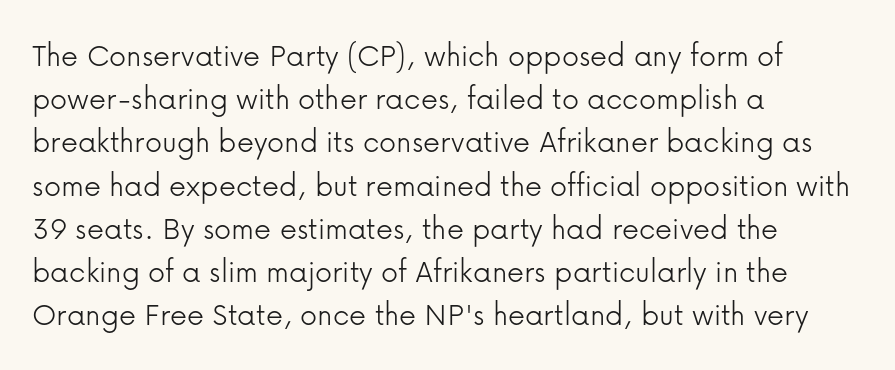
{"serif": "no", "italic": "no", "bold": "no", "weight": "light", "width": "normal", "stroke_contrast": "low", "x_height": "medium", "monospaced": "no", "underline": "no", "align": "left", "line_spacing": "normal", "line_spacing_ratio": 1.27, "letter_spacing": "normal", "letter_spacing_em": 0.0, "glyph_px": 34}
